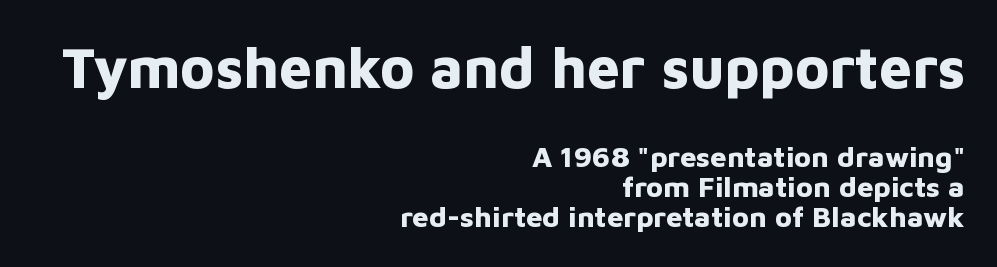
{"serif": "no", "italic": "no", "bold": "yes", "weight": "bold", "width": "normal", "stroke_contrast": "low", "x_height": "medium", "monospaced": "no", "underline": "no", "align": "right", "line_spacing": "tight", "line_spacing_ratio": 1.04, "letter_spacing": "normal", "letter_spacing_em": 0.0, "larger_block": "first", "size_ratio": 2.0, "glyph_px": 58}
